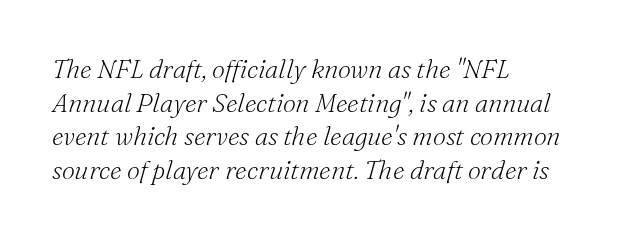
The image shows 26 px text type, italic (leaning right); set left-aligned, normal line spacing (1.29x), normal letter spacing, not underlined.
